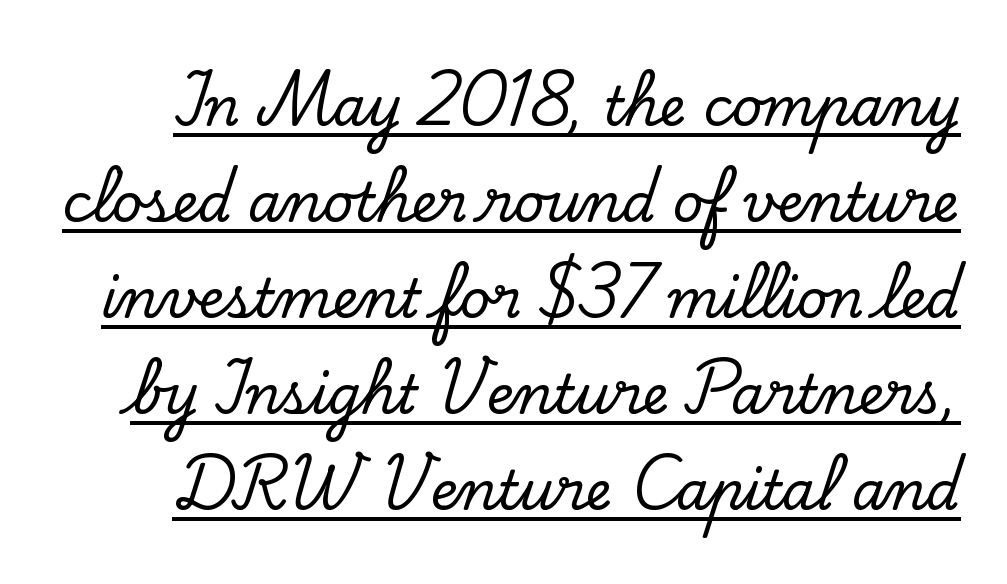
Q: Is the text italic (slanted)? A: Yes.
Q: Is the typeface a serif or a sans-serif typeface? A: Serif.
Q: Is the text underlined? A: Yes.
Q: Is the spacing between letters normal or unusually wide? A: Normal.
Q: Width (condensed, normal, or wide)? A: Normal.
Q: Stroke contrast? A: Low.
Q: x-height? A: Small.
Q: Monospaced? A: No.
